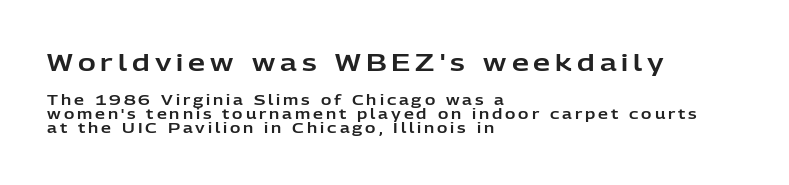
Q: Is the text italic (slanted)? A: No, it is upright.
Q: Is the text underlined? A: No.
Q: How is the paragraph aligned? A: Left-aligned.
Q: Is the spacing between letters normal or unusually wide? A: Unusually wide.
Q: Is the spacing between lines tight, normal or loose? A: Tight.
Q: Which block of text is set in a larger size, the first (top) or the second (bottom)? A: The first (top) one.
